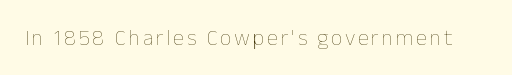
The image shows 22 px text type, upright; set not underlined.
